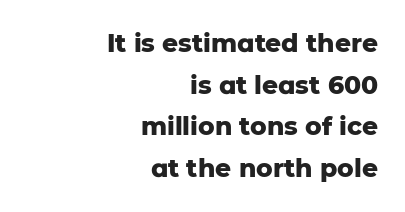
{"italic": "no", "bold": "yes", "underline": "no", "align": "right", "line_spacing": "normal", "line_spacing_ratio": 1.67, "letter_spacing": "normal", "letter_spacing_em": 0.0, "glyph_px": 25}
